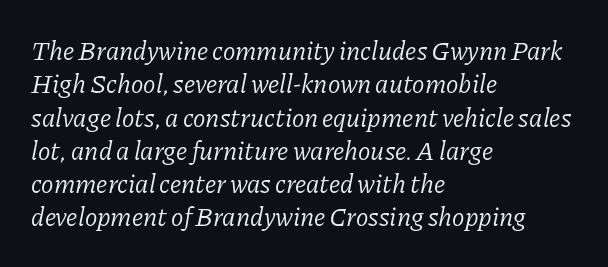
{"italic": "yes", "lean": "right", "slant_degrees": 11, "bold": "no", "underline": "no", "align": "left", "line_spacing": "normal", "line_spacing_ratio": 1.28, "letter_spacing": "normal", "letter_spacing_em": 0.0, "glyph_px": 26}
